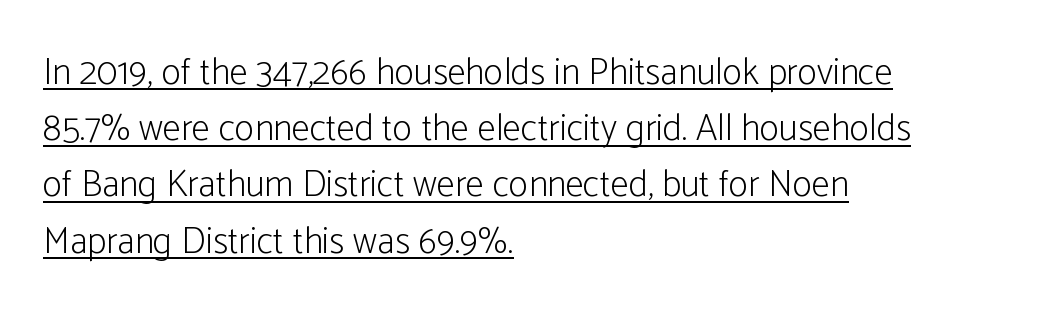
The passage shown is typed in a proportional face where columns would drift. Italic? Not at all — the glyphs are vertical. Typeset ragged right — the left edge is the straight one. The typesetter has applied underlining to the passage shown. The rendering uses a moderate line-height, typical for paragraphs.
